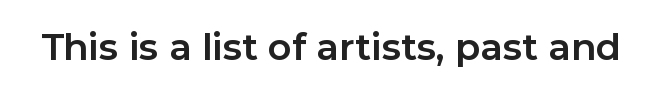
{"serif": "no", "italic": "no", "bold": "yes", "weight": "bold", "width": "normal", "stroke_contrast": "low", "x_height": "medium", "monospaced": "no", "underline": "no", "letter_spacing": "normal", "letter_spacing_em": 0.0, "glyph_px": 37}
